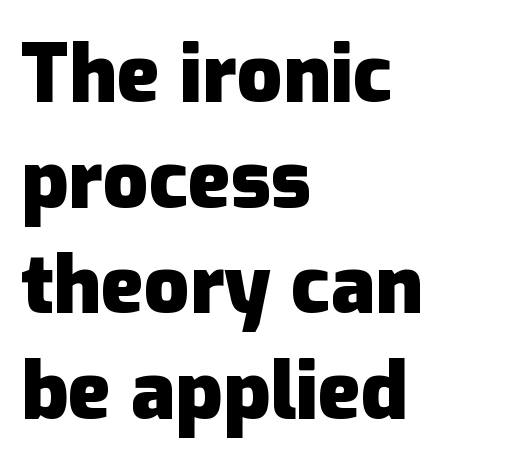
{"serif": "no", "italic": "no", "bold": "yes", "weight": "heavy", "width": "normal", "stroke_contrast": "low", "x_height": "medium", "monospaced": "no", "underline": "no", "align": "left", "line_spacing": "normal", "line_spacing_ratio": 1.32, "letter_spacing": "normal", "letter_spacing_em": 0.0, "glyph_px": 80}
